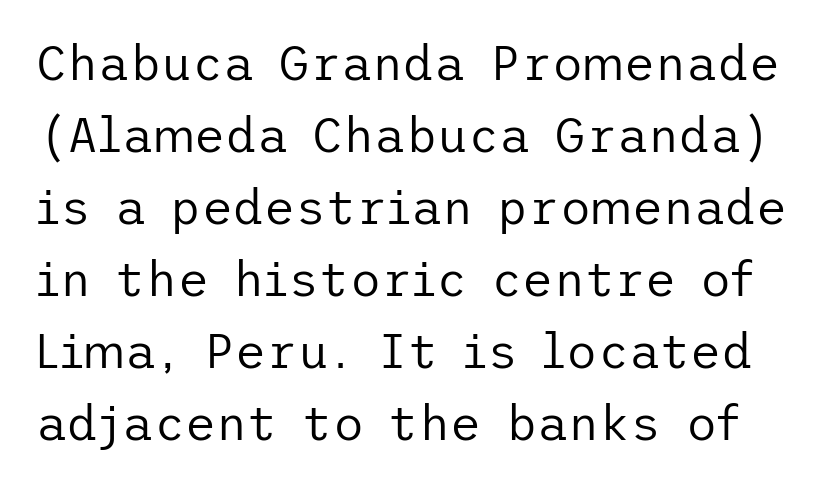
The image shows 48 px regular-weight sans-serif type, upright; set normal line spacing (1.5x), normal letter spacing, not underlined; low stroke contrast and a medium x-height.
